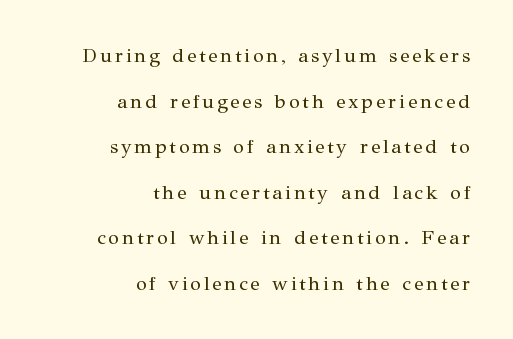
The axis of the letterforms is exactly vertical. The passage shown is not underscored anywhere. Weight: not bold — regular or lighter. Horizontal bands of white between lines are thick stripes. All the whitespace from short lines collects on the left.
